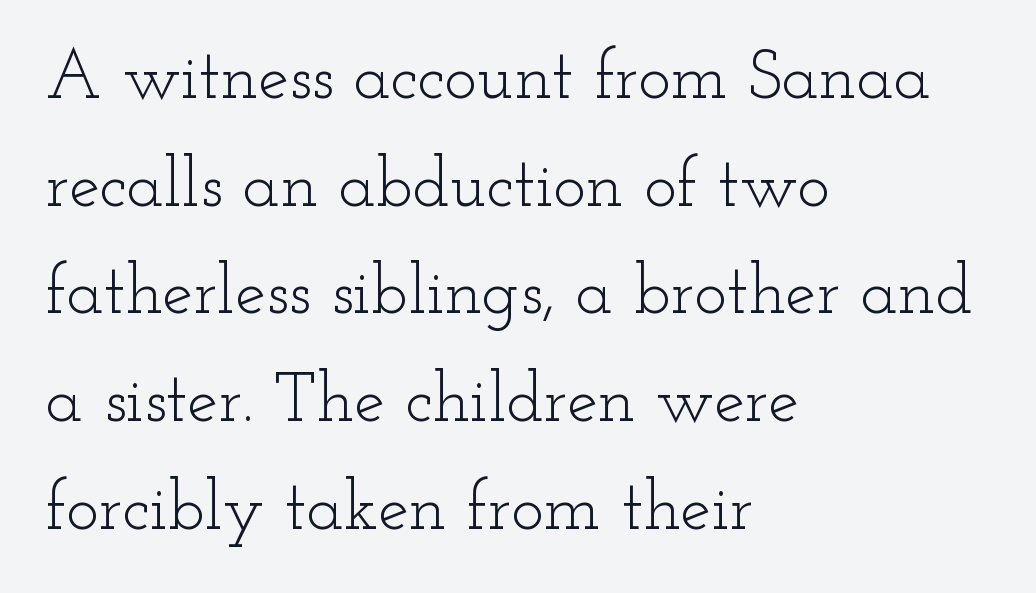
Q: Is the text bold? A: No.
Q: Is the text italic (slanted)? A: No, it is upright.
Q: Is the typeface a serif or a sans-serif typeface? A: Serif.
Q: Is the text underlined? A: No.
Q: How is the paragraph aligned? A: Left-aligned.
Q: Is the spacing between letters normal or unusually wide? A: Normal.
Q: Is the spacing between lines tight, normal or loose? A: Normal.
Q: Width (condensed, normal, or wide)? A: Wide.
Q: Stroke contrast? A: Low.
Q: x-height? A: Small.
Q: Monospaced? A: No.
